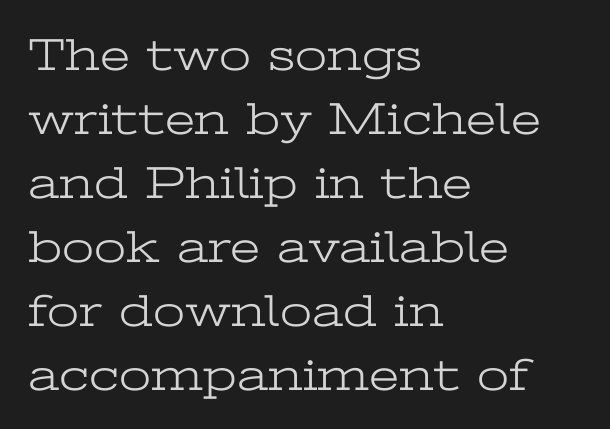
The letterforms sit shoulder to shoulder at normal distance. The line-height multiplier appears to be the usual default. Is the block centered? No — it sits flush against the left margin. The passage shown is typed in a proportional face where columns would drift. Anything drawn beneath the words? Only blank space.
